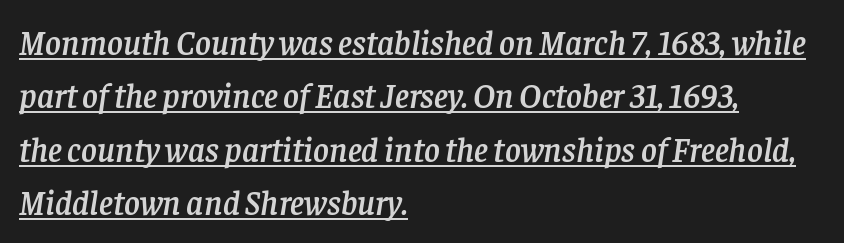
The tracking reads as untouched default to a designer's eye. The typeface chosen for these lines features serifs. Does a line run under the words? Yes, clearly. This sample keeps an unexceptional amount of space between lines.
